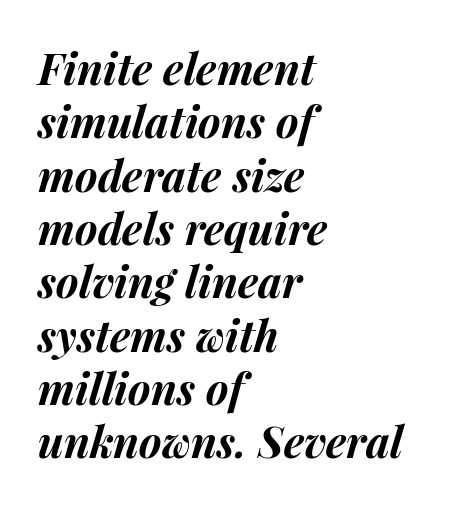
Q: Is the text bold? A: Yes.
Q: Is the text italic (slanted)? A: Yes, it leans right by about 15 degrees.
Q: Is the text underlined? A: No.
Q: How is the paragraph aligned? A: Left-aligned.
Q: Is the spacing between letters normal or unusually wide? A: Normal.
Q: Width (condensed, normal, or wide)? A: Normal.
Q: Stroke contrast? A: Medium.
Q: x-height? A: Medium.
Q: Monospaced? A: No.
